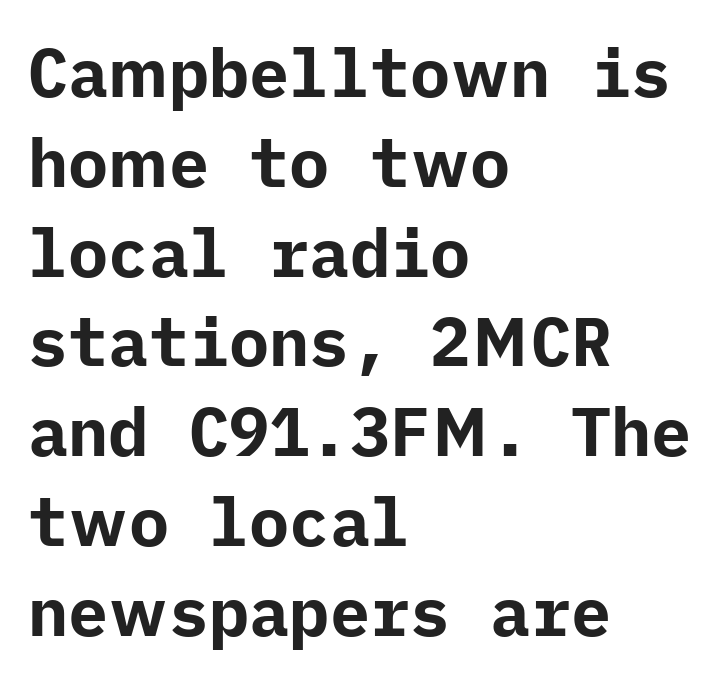
{"serif": "no", "italic": "no", "bold": "yes", "weight": "bold", "width": "normal", "stroke_contrast": "low", "x_height": "medium", "underline": "no", "align": "left", "line_spacing": "normal", "line_spacing_ratio": 1.34, "letter_spacing": "normal", "letter_spacing_em": 0.0, "glyph_px": 67}
